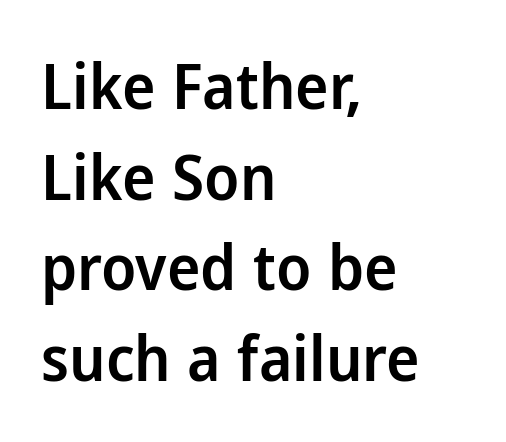
Q: Is the text bold? A: Semi-bold.
Q: Is the text italic (slanted)? A: No, it is upright.
Q: Is the typeface a serif or a sans-serif typeface? A: Sans-serif.
Q: Is the text underlined? A: No.
Q: How is the paragraph aligned? A: Left-aligned.
Q: Is the spacing between letters normal or unusually wide? A: Normal.
Q: Is the spacing between lines tight, normal or loose? A: Normal.
Q: Width (condensed, normal, or wide)? A: Normal.
Q: Stroke contrast? A: Low.
Q: x-height? A: Medium.
Q: Monospaced? A: No.
